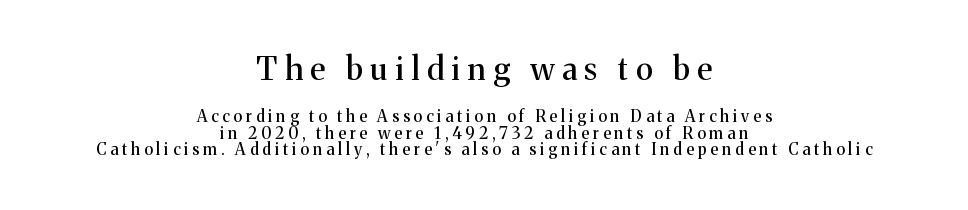
{"serif": "yes", "italic": "no", "width": "normal", "stroke_contrast": "medium", "x_height": "medium", "monospaced": "no", "underline": "no", "align": "center", "line_spacing": "tight", "line_spacing_ratio": 1.04, "letter_spacing": "wide", "letter_spacing_em": 0.25, "larger_block": "first", "size_ratio": 1.94, "glyph_px": 31}
